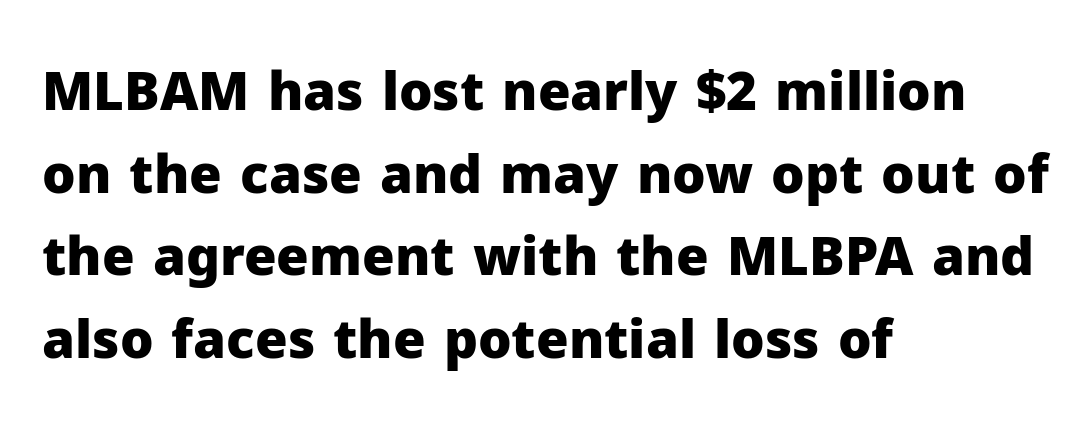
The passage shown is not underscored anywhere. Default kerning and tracking; the words read as compact shapes. Summary of weight: heavy, a full bold. The ragged edge is on the right, which tells us the setting is flush left.
